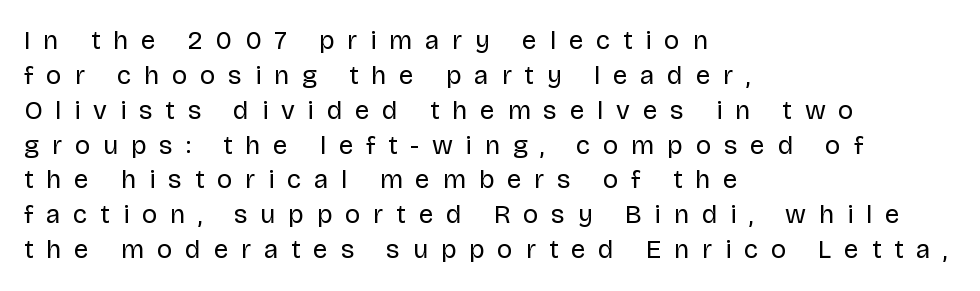
The foot of each line stays bare and open. Loose tracking; the words dissolve into strings of separated letters. Stroke thickness stays within the range of a standard reading face or lighter. A classic flush-left, rag-right setting is used for this passage. The passage shown stacks its lines at a standard gap.
